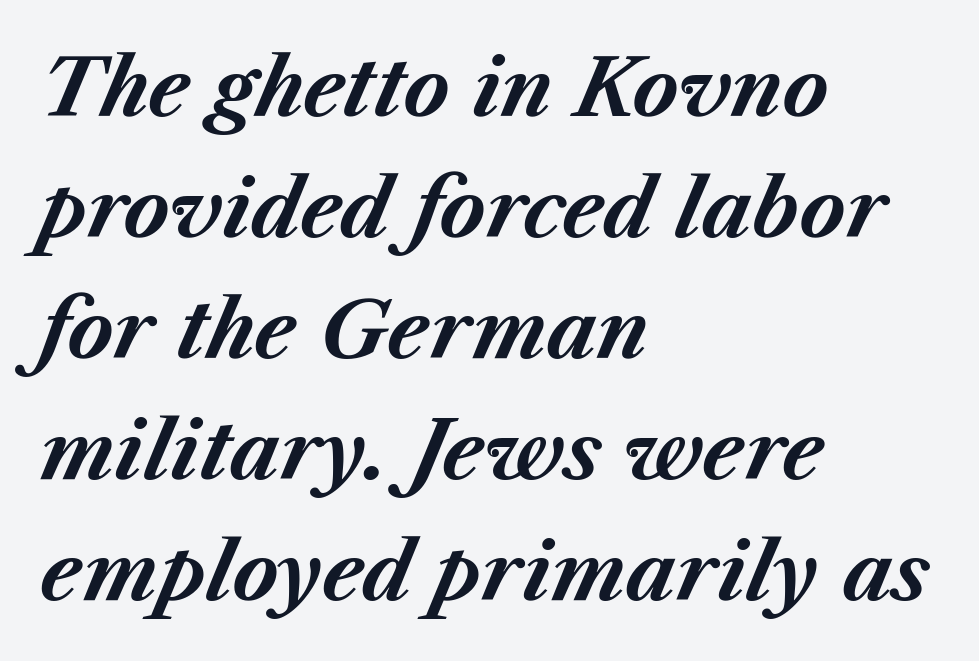
Is the block centered? No — it sits flush against the left margin. Is the type slanted? Yes — the strokes lean at a clear angle. The passage shown is not underscored anywhere. Think of a printed novel: that variable character pitch is what you see here.
